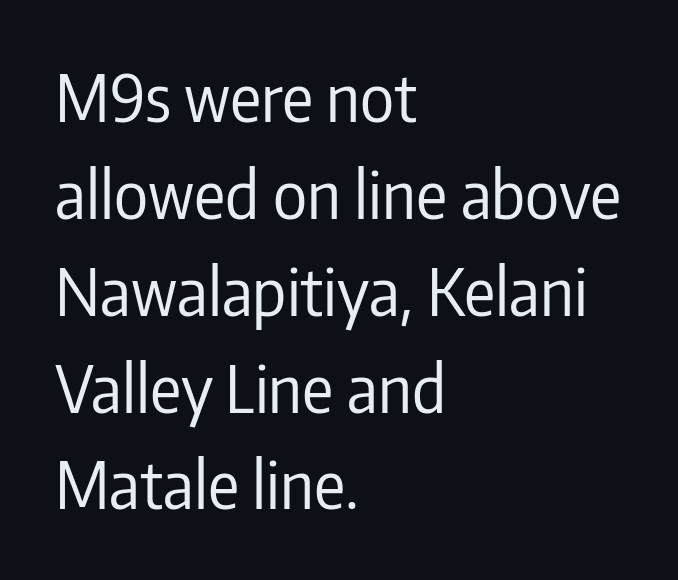
{"serif": "no", "italic": "no", "bold": "no", "weight": "regular", "width": "condensed", "stroke_contrast": "low", "x_height": "medium", "monospaced": "no", "underline": "no", "align": "left", "line_spacing": "normal", "line_spacing_ratio": 1.49, "letter_spacing": "normal", "letter_spacing_em": 0.0, "glyph_px": 65}
